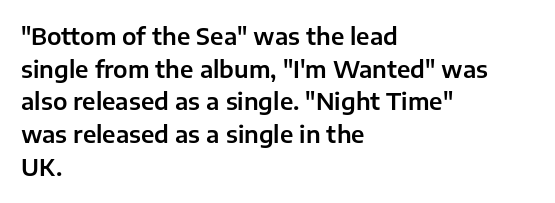
Q: Is the text italic (slanted)? A: No, it is upright.
Q: Is the text underlined? A: No.
Q: How is the paragraph aligned? A: Left-aligned.
Q: Is the spacing between letters normal or unusually wide? A: Normal.
Q: Is the spacing between lines tight, normal or loose? A: Normal.
